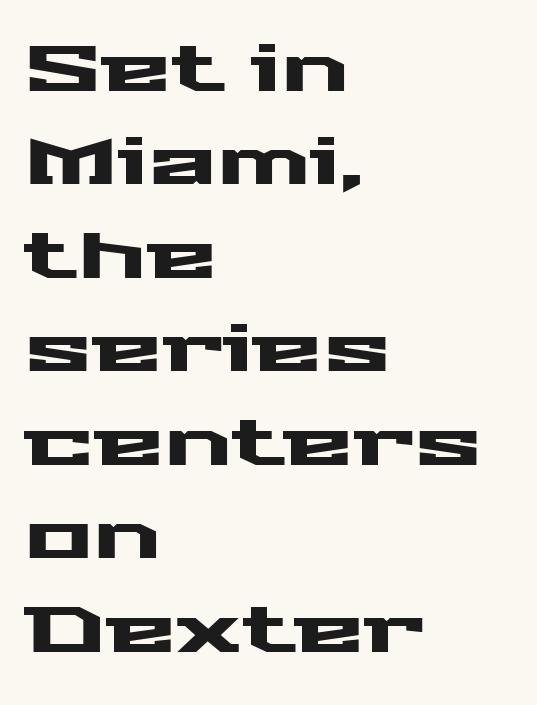
Short and long lines alike share a common starting point at left. Notice how the stems are strictly vertical — no italics here. Each letter keeps its own natural width here, so spacing adapts to shape. Evenly set lines give the paragraph a standard silhouette.
